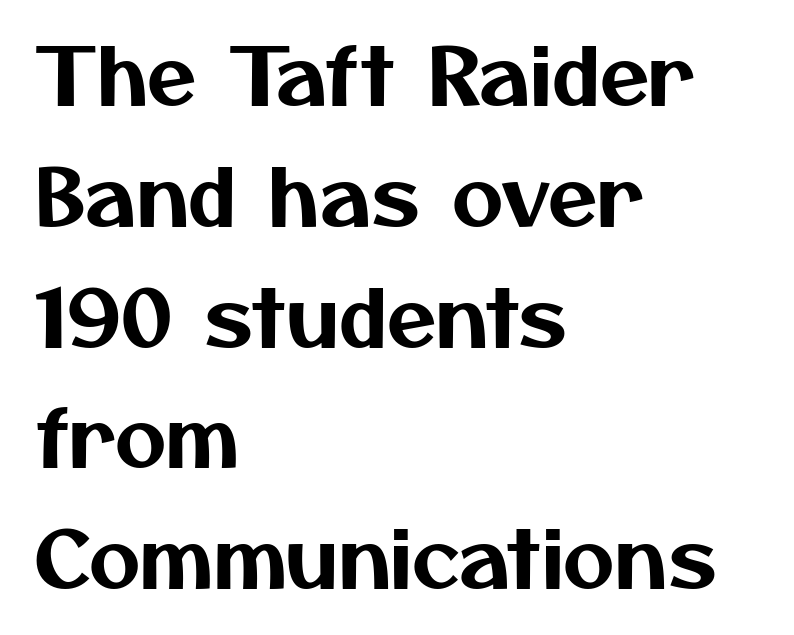
{"serif": "no", "width": "normal", "stroke_contrast": "medium", "x_height": "medium", "monospaced": "no", "underline": "no", "align": "left", "line_spacing": "normal", "line_spacing_ratio": 1.51, "letter_spacing": "normal", "letter_spacing_em": 0.0, "glyph_px": 80}
